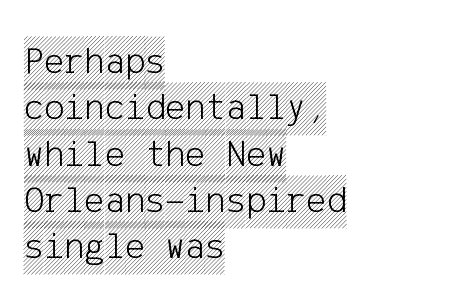
Q: Is the text italic (slanted)? A: No, it is upright.
Q: Is the text underlined? A: No.
Q: How is the paragraph aligned? A: Left-aligned.
Q: Is the spacing between letters normal or unusually wide? A: Normal.
Q: Width (condensed, normal, or wide)? A: Condensed.
Q: x-height? A: Large.
